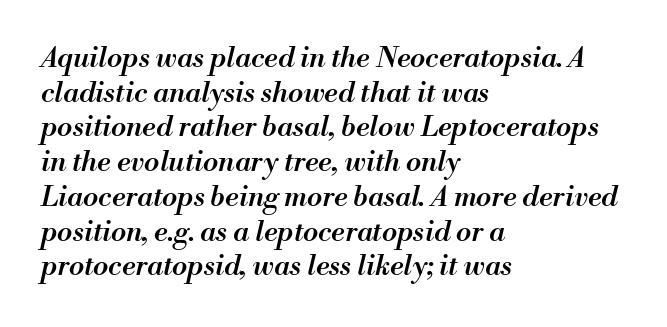
Just letters on the line, the space beneath them empty. Looking at the ascenders, they clearly lean. This is moderately heavy type, rendered in semibold. Nothing unusual about the tracking: characters are spaced as the font intends. The paragraph has a hard left edge and a soft right edge.
